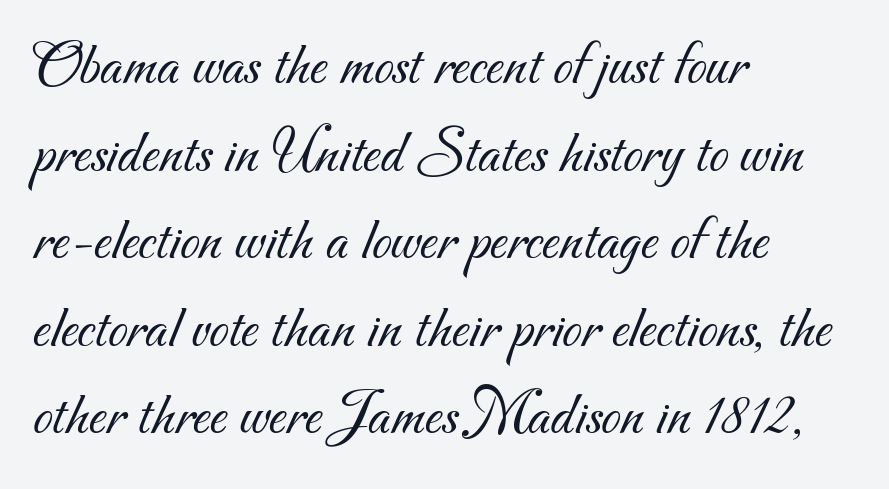
Q: Is the text bold? A: No.
Q: Is the typeface a serif or a sans-serif typeface? A: Sans-serif.
Q: Is the text underlined? A: No.
Q: How is the paragraph aligned? A: Left-aligned.
Q: Is the spacing between letters normal or unusually wide? A: Normal.
Q: Is the spacing between lines tight, normal or loose? A: Normal.
Q: Width (condensed, normal, or wide)? A: Normal.
Q: Stroke contrast? A: Medium.
Q: x-height? A: Small.
Q: Monospaced? A: No.
